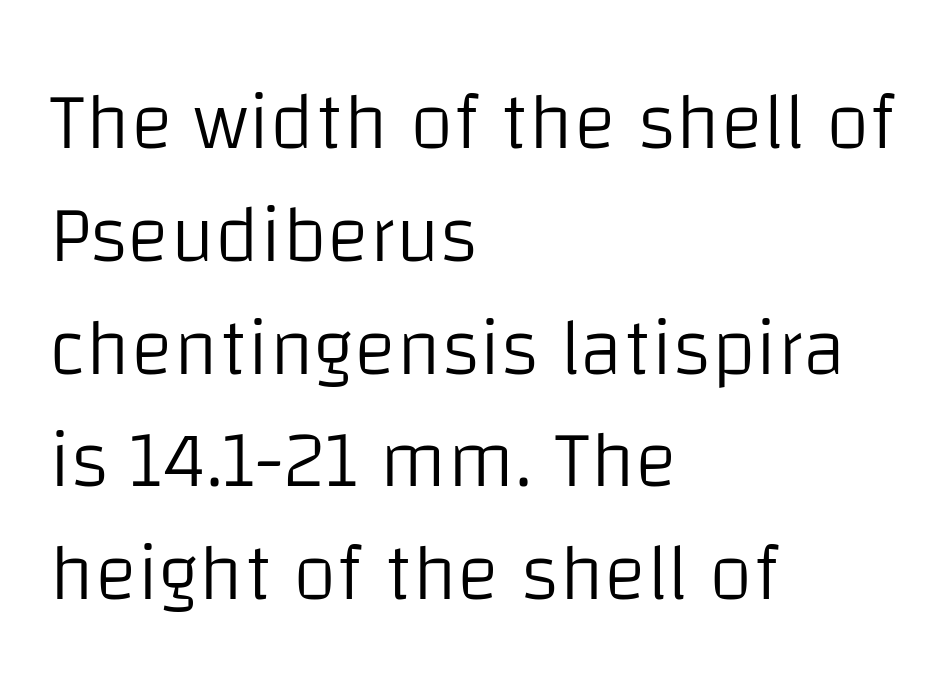
{"serif": "no", "italic": "no", "bold": "no", "weight": "light", "width": "normal", "stroke_contrast": "low", "x_height": "large", "monospaced": "no", "underline": "no", "align": "left", "line_spacing": "normal", "line_spacing_ratio": 1.41, "letter_spacing": "normal", "letter_spacing_em": 0.0, "glyph_px": 80}
